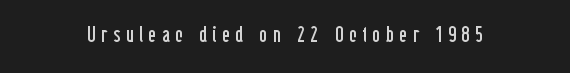
Q: Is the text bold? A: No.
Q: Is the text italic (slanted)? A: No, it is upright.
Q: Is the text underlined? A: No.
Q: Is the spacing between letters normal or unusually wide? A: Unusually wide.
